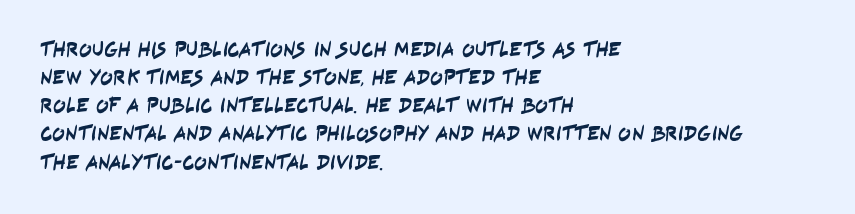
{"underline": "no", "align": "left", "line_spacing": "normal", "line_spacing_ratio": 1.34, "letter_spacing": "normal", "letter_spacing_em": 0.0, "glyph_px": 21}
